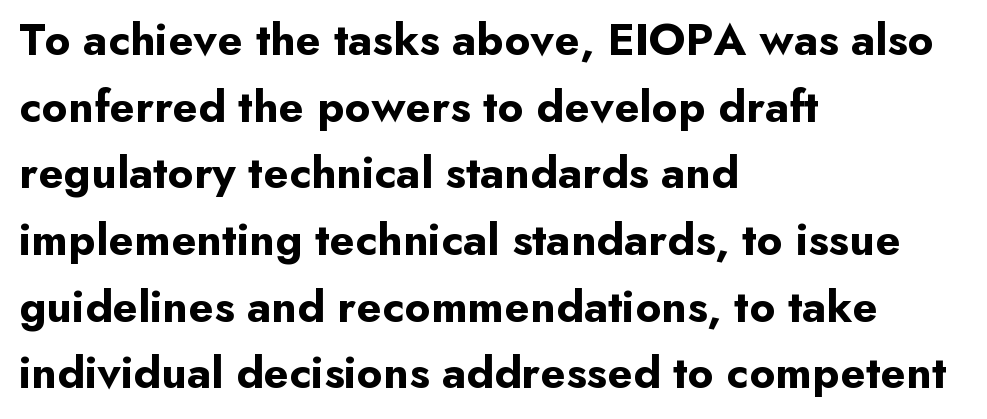
Q: Is the text bold? A: Yes.
Q: Is the text italic (slanted)? A: No, it is upright.
Q: Is the typeface a serif or a sans-serif typeface? A: Sans-serif.
Q: Is the text underlined? A: No.
Q: How is the paragraph aligned? A: Left-aligned.
Q: Is the spacing between letters normal or unusually wide? A: Normal.
Q: Is the spacing between lines tight, normal or loose? A: Normal.
Q: Width (condensed, normal, or wide)? A: Normal.
Q: Stroke contrast? A: Low.
Q: x-height? A: Small.
Q: Monospaced? A: No.
